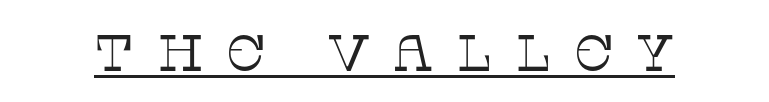
{"serif": "yes", "italic": "no", "bold": "no", "weight": "thin", "width": "normal", "stroke_contrast": "low", "x_height": "large", "monospaced": "no", "underline": "yes", "letter_spacing": "wide", "letter_spacing_em": 0.44, "glyph_px": 51}
